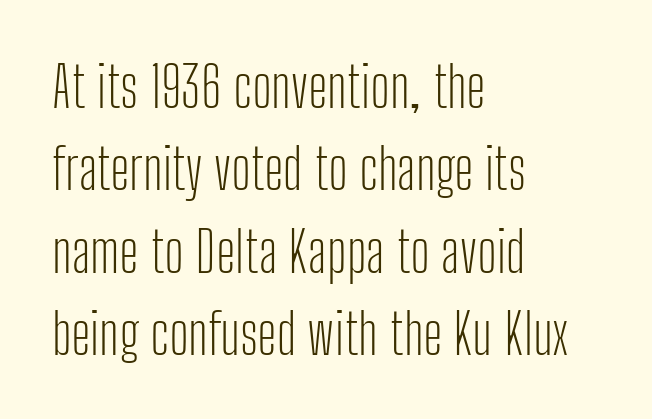
The letters carry no serifs — their stems end cleanly without finishing strokes. Underlining? Definitely not there. Vertical spacing — default. The face used here is rendered with its standard letterfit.
